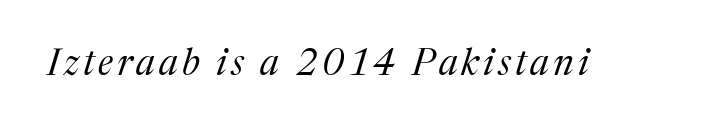
The image shows 37 px regular-weight serif type, italic (leaning right); set not underlined; medium stroke contrast and a medium x-height.
